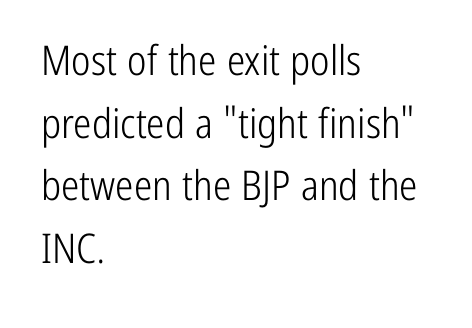
The image shows 41 px light, condensed sans-serif type, upright; set left-aligned, normal line spacing (1.53x), normal letter spacing, not underlined; low stroke contrast and a medium x-height.
